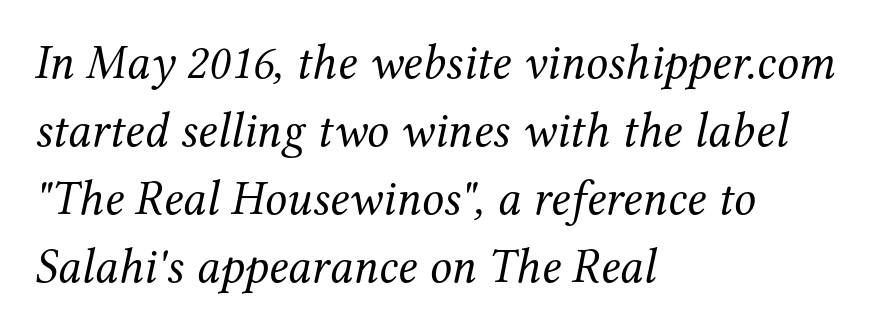
The image shows 49 px regular-weight serif type, italic (leaning right); set left-aligned, normal line spacing (1.39x), normal letter spacing, not underlined; medium stroke contrast and a medium x-height.
